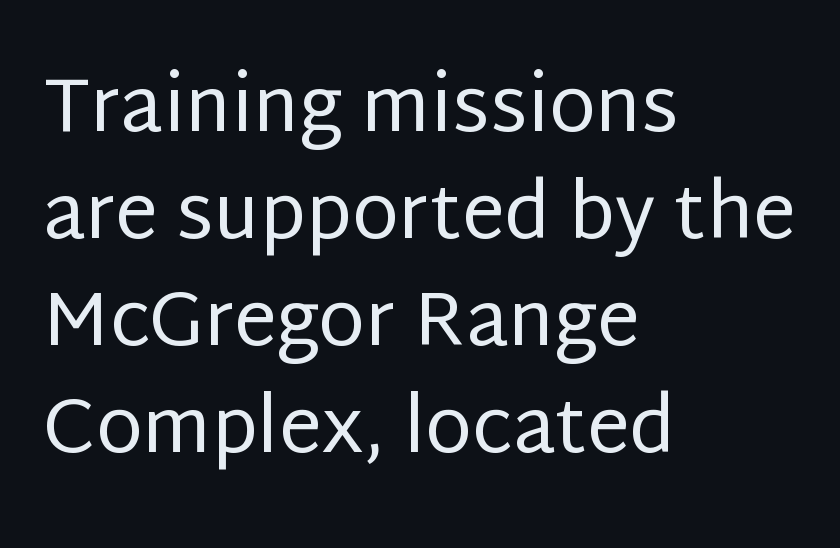
The image shows 76 px regular-weight sans-serif type, upright; set left-aligned, normal line spacing (1.41x), normal letter spacing, not underlined; low stroke contrast and a large x-height.
